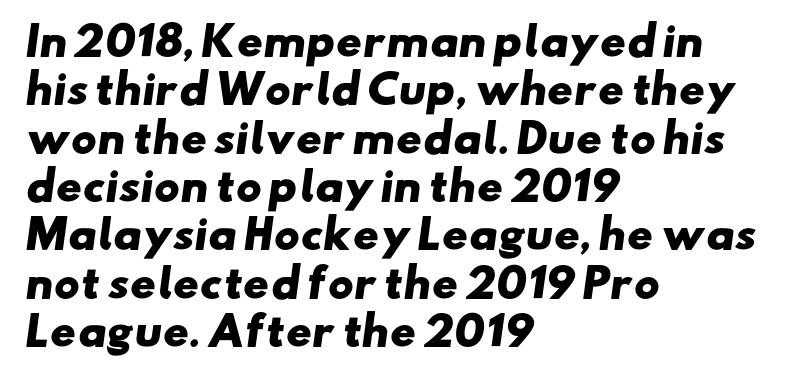
{"serif": "no", "bold": "yes", "weight": "heavy", "width": "wide", "stroke_contrast": "low", "x_height": "small", "monospaced": "no", "underline": "no", "align": "left", "line_spacing_ratio": 1.24, "letter_spacing": "normal", "letter_spacing_em": 0.0, "glyph_px": 39}
